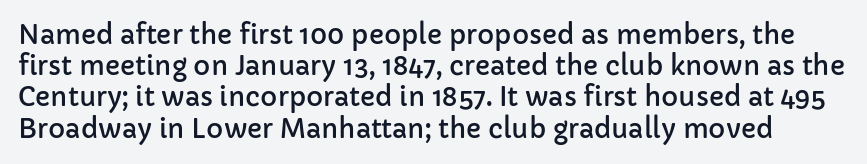
If you drew a line through each stem, it would be perfectly vertical. The words here are not underlined. Compared with typical body copy, the letter spacing here is the same.
